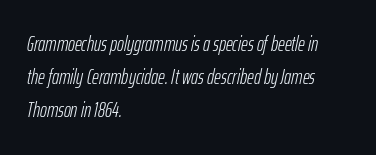
The typeface has the unassuming heft of standard copy or less. Inter-character spacing is left at the font's built-in metrics. Decoration check: the copy has no underline. Compared with a centered layout, this one pins lines to the left instead.
